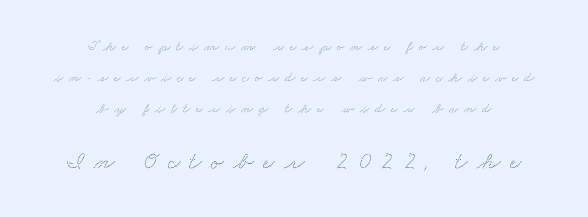
{"underline": "no", "align": "center", "line_spacing": "loose", "line_spacing_ratio": 2.2, "letter_spacing": "wide", "letter_spacing_em": 0.4, "larger_block": "second", "size_ratio": 1.71, "glyph_px": 24}
